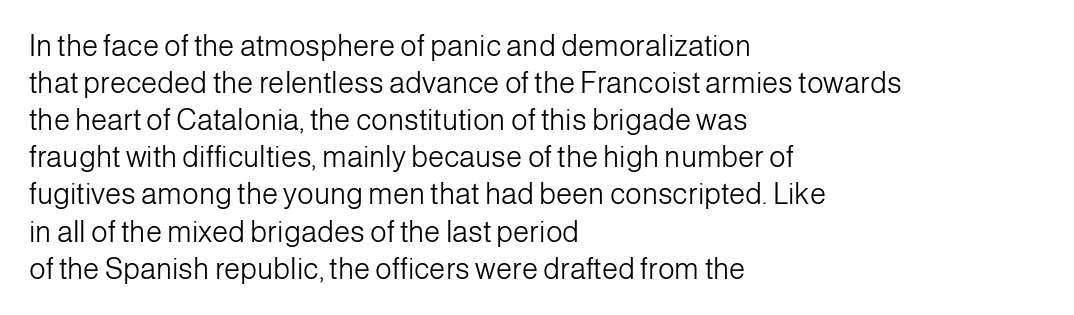
The image shows 29 px light sans-serif type, upright; set left-aligned, normal line spacing (1.28x), normal letter spacing, not underlined; low stroke contrast and a medium x-height.
